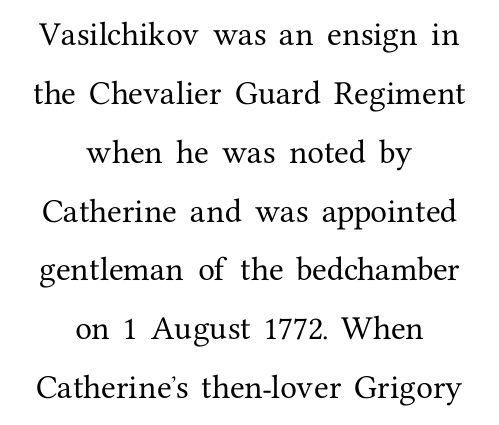
Compared with typical body copy, the letter spacing here is the same. Summary of vertical rhythm: relaxed, with wide interline spacing. Italic? Not at all — the glyphs are vertical. A bare baseline throughout the passage. This rendering uses center alignment, leaving both contours irregular but symmetric.
